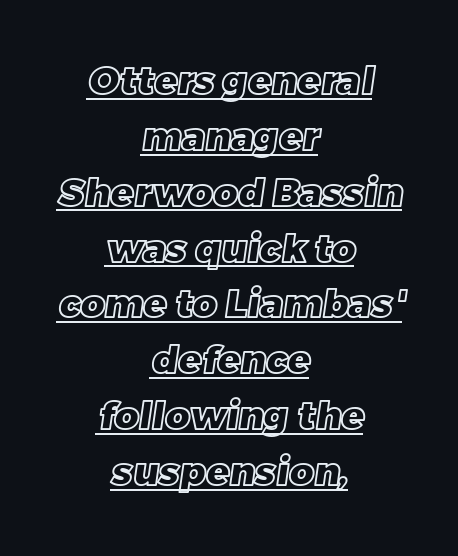
The image shows 38 px text type; set centered, normal line spacing (1.47x), normal letter spacing, underlined; a large x-height.
